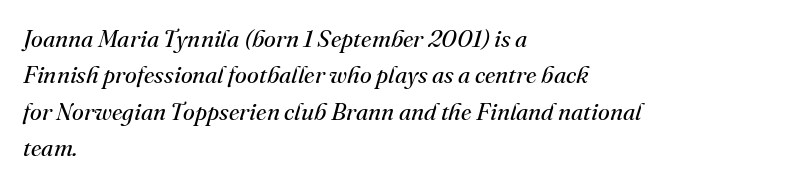
The image shows 24 px text type, italic (leaning right); set left-aligned, normal line spacing (1.52x), normal letter spacing, not underlined.
